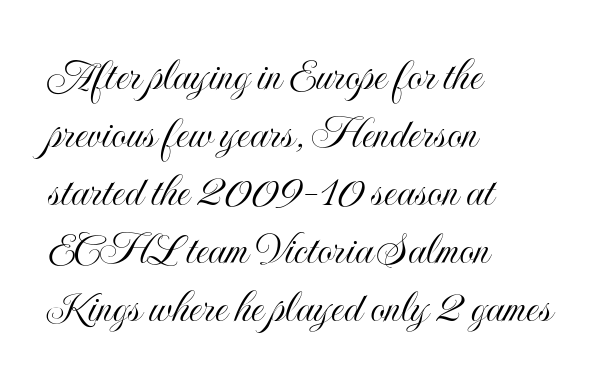
Alignment: flush left. The letters sit at their default tracking, neither squeezed nor spread. Here the designer chose a conventional face with non-uniform glyph widths. This rendering features lettering with no underline.
